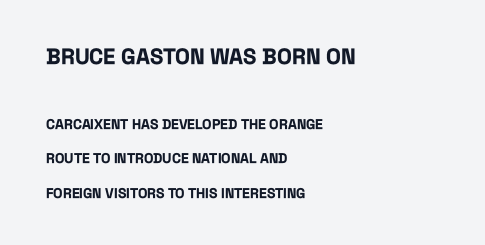
This is the regular roman posture of the typeface. Look at the stroke-to-counter ratio: heavy, a bold. This block would shrink considerably if given ordinary leading; it's expanded now. Type size steps down from the first block to the second. Left-aligned paragraph, ragged on the right. A clean baseline with only descenders dipping below it.
